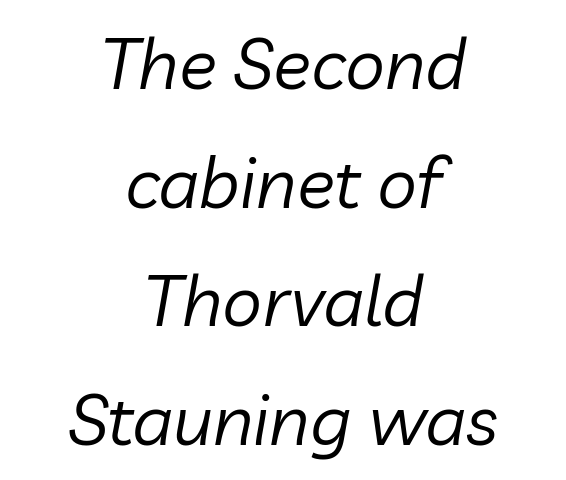
The specimen omits any rule beneath the text block's lines. Is the block centered? Yes — each line is placed symmetrically about the middle. Is the letter spacing exaggerated? No — it looks like the ordinary default. Caption: face not bold, strokes unweighted. You could not count columns in this text — the font is proportionally spaced.
